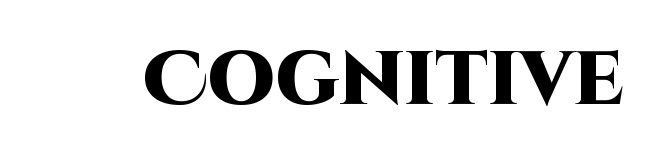
Q: Is the text bold? A: Yes.
Q: Is the text italic (slanted)? A: No, it is upright.
Q: Is the typeface a serif or a sans-serif typeface? A: Sans-serif.
Q: Is the text underlined? A: No.
Q: Is the spacing between letters normal or unusually wide? A: Normal.
Q: Width (condensed, normal, or wide)? A: Normal.
Q: Stroke contrast? A: High.
Q: x-height? A: Large.
Q: Monospaced? A: No.
